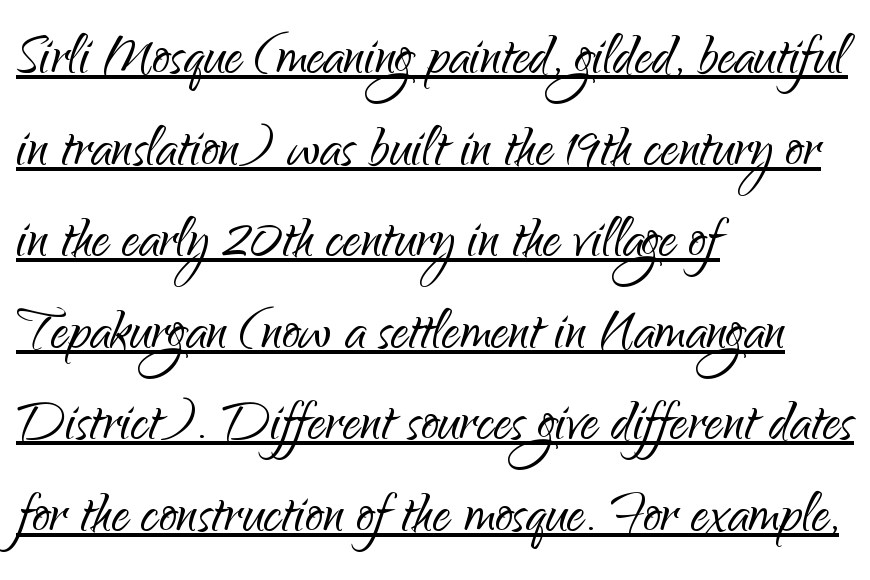
The image shows 71 px light sans-serif type; set left-aligned, normal line spacing (1.29x), normal letter spacing, underlined; low stroke contrast and a small x-height.
